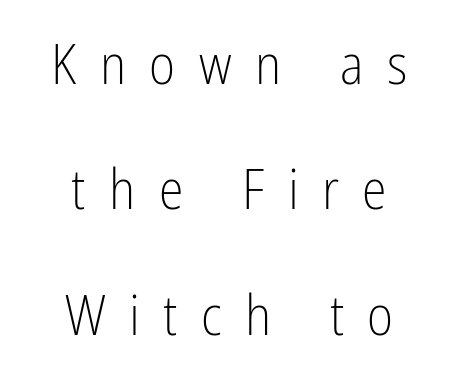
{"serif": "no", "italic": "no", "bold": "no", "weight": "light", "width": "condensed", "stroke_contrast": "low", "x_height": "medium", "monospaced": "no", "underline": "no", "align": "center", "line_spacing": "loose", "line_spacing_ratio": 2.24, "letter_spacing": "wide", "letter_spacing_em": 0.42, "glyph_px": 56}
